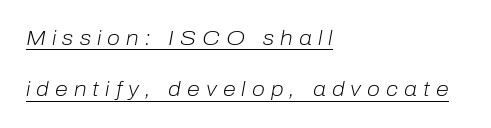
Slanted lettering throughout. The block of text is sparse from top to bottom, with ample space between rows. Beneath each row of characters lies a ruled line. What stands out about the letter spacing? Its width — letters are far apart. Summary of weight: not heavy and not bold. The paragraph shown leans on its left margin.
